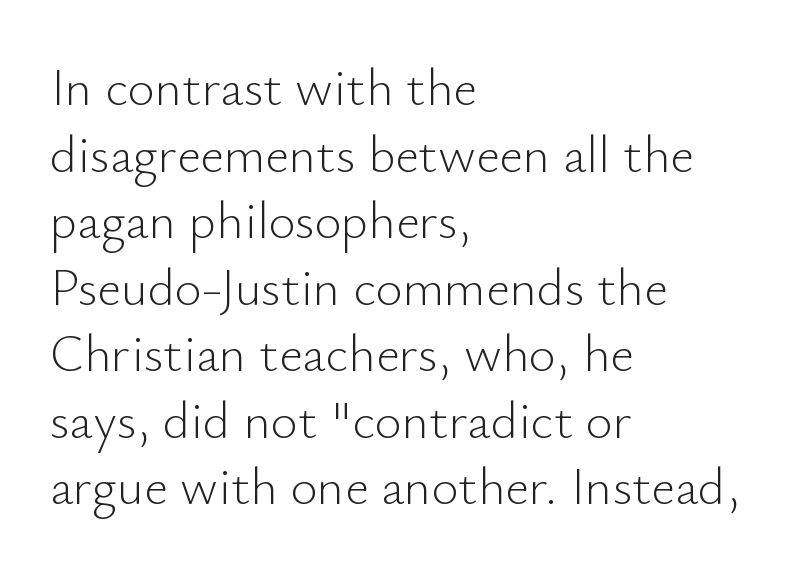
{"serif": "no", "italic": "no", "bold": "no", "weight": "light", "width": "normal", "stroke_contrast": "low", "x_height": "small", "monospaced": "no", "underline": "no", "align": "left", "line_spacing": "normal", "line_spacing_ratio": 1.28, "letter_spacing": "normal", "letter_spacing_em": 0.0, "glyph_px": 52}
